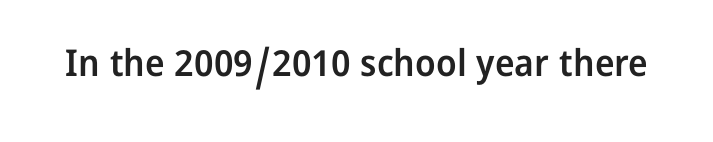
Default kerning and tracking; the words read as compact shapes. Every stem runs plumb, perpendicular to the baseline. Letterform terminals end flat and unadorned throughout the passage. The face used here is proportionally spaced, like ordinary book or web type. The strip under each line holds only bare page. Summary of weight: moderately heavy, a semibold.
